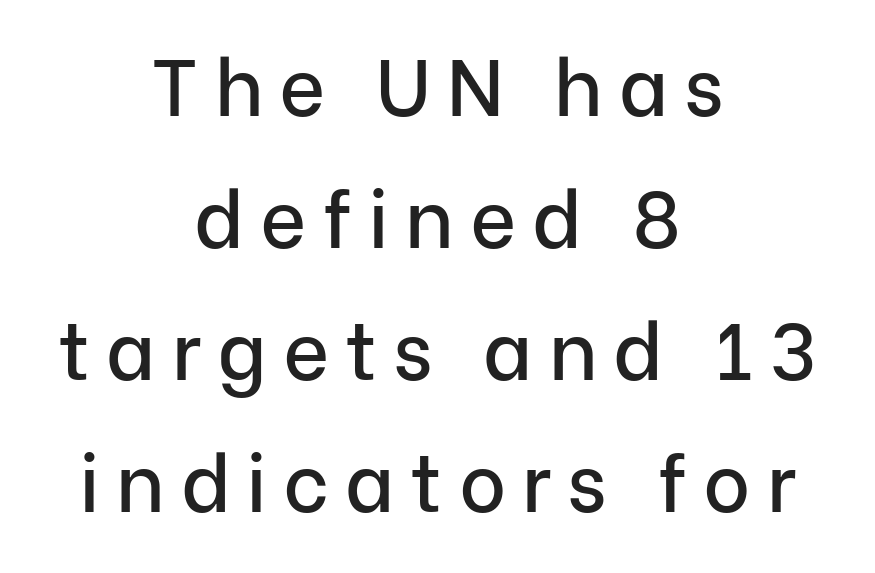
The image shows 80 px sans-serif type, upright; set centered, normal line spacing (1.65x), unusually wide letter spacing (+0.2 em), not underlined; low stroke contrast and a medium x-height.
